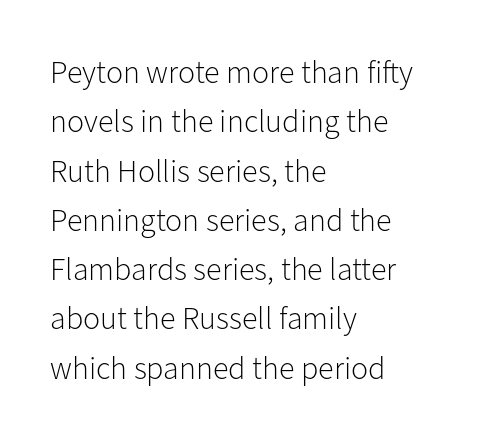
{"serif": "no", "italic": "no", "bold": "no", "weight": "light", "width": "normal", "stroke_contrast": "low", "x_height": "medium", "monospaced": "no", "underline": "no", "align": "left", "line_spacing": "normal", "line_spacing_ratio": 1.54, "letter_spacing": "normal", "letter_spacing_em": 0.0, "glyph_px": 32}
